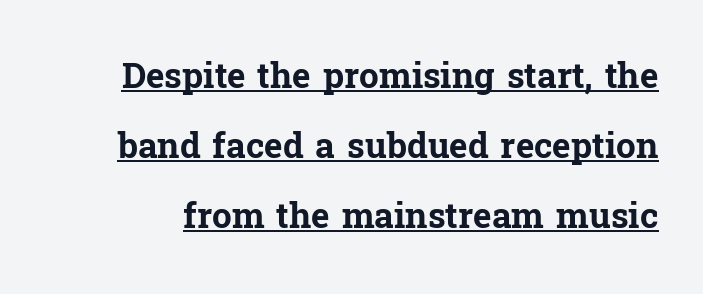
The image shows 35 px bold serif type, upright; set loose line spacing (2.0x), normal letter spacing, underlined; low stroke contrast and a medium x-height.
